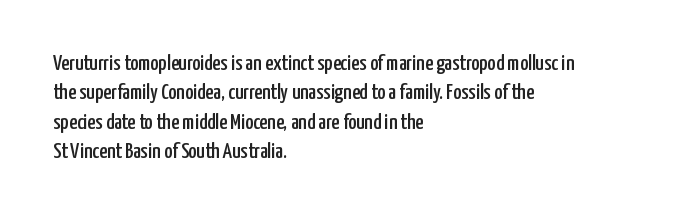
Q: Is the text italic (slanted)? A: No, it is upright.
Q: Is the text underlined? A: No.
Q: How is the paragraph aligned? A: Left-aligned.
Q: Is the spacing between letters normal or unusually wide? A: Normal.
Q: Is the spacing between lines tight, normal or loose? A: Normal.
